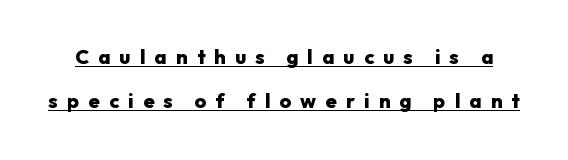
Q: Is the text bold? A: Yes.
Q: Is the text italic (slanted)? A: No, it is upright.
Q: Is the text underlined? A: Yes.
Q: Is the spacing between letters normal or unusually wide? A: Unusually wide.
Q: Is the spacing between lines tight, normal or loose? A: Loose.
